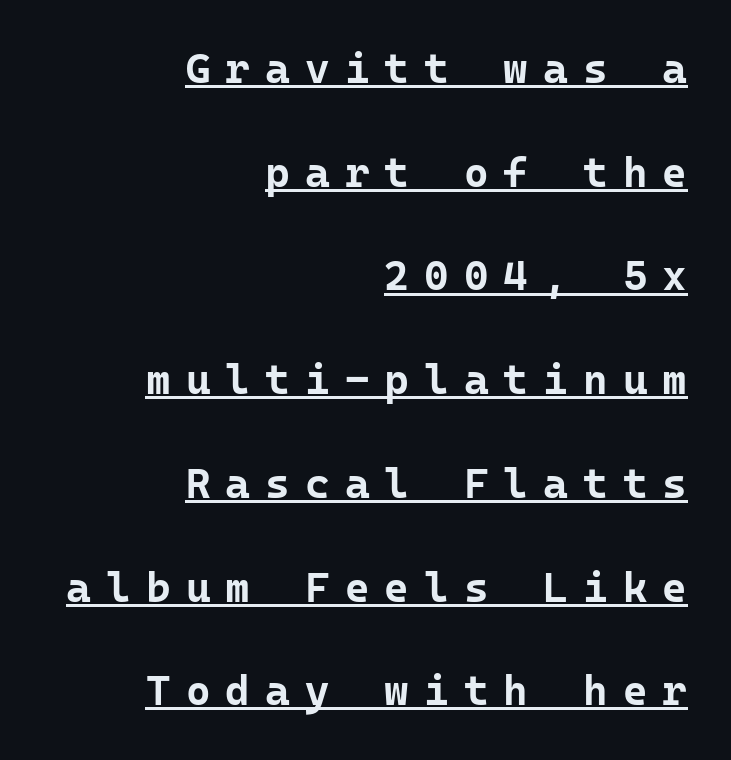
The image shows 42 px bold sans-serif type, upright, monospaced; set right-aligned, loose line spacing (2.47x), unusually wide letter spacing (+0.36 em), underlined; low stroke contrast and a medium x-height.
